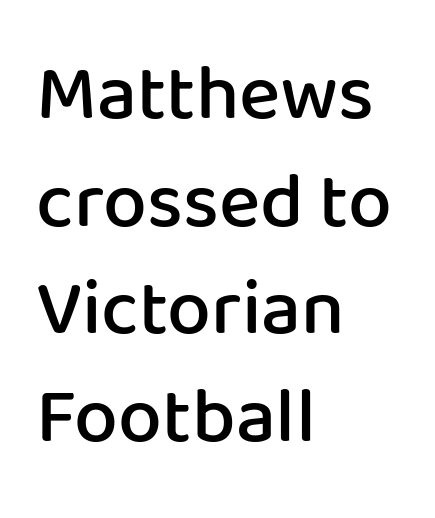
{"serif": "no", "italic": "no", "bold": "semi", "weight": "semibold", "width": "normal", "stroke_contrast": "low", "x_height": "medium", "monospaced": "no", "underline": "no", "align": "left", "line_spacing": "normal", "line_spacing_ratio": 1.38, "letter_spacing": "normal", "letter_spacing_em": 0.0, "glyph_px": 78}
